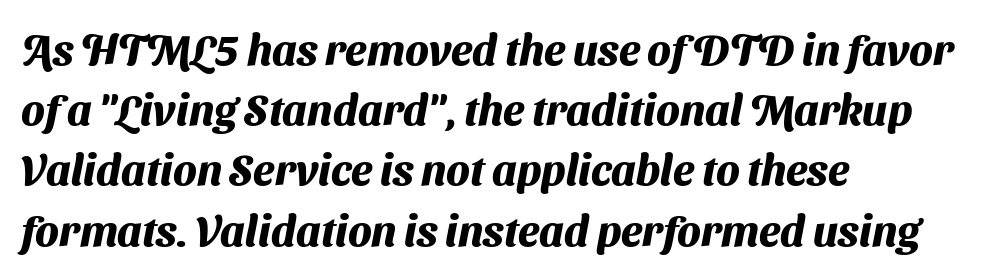
{"serif": "no", "bold": "yes", "weight": "heavy", "width": "normal", "stroke_contrast": "medium", "x_height": "medium", "monospaced": "no", "underline": "no", "align": "left", "line_spacing": "normal", "line_spacing_ratio": 1.4, "letter_spacing": "normal", "letter_spacing_em": 0.0, "glyph_px": 43}
